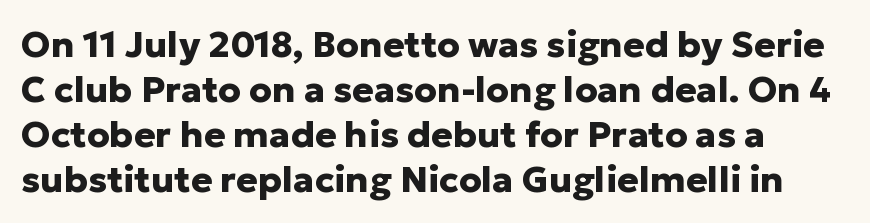
The image shows 36 px heavy sans-serif type, upright; set left-aligned, normal line spacing (1.25x), normal letter spacing, not underlined; low stroke contrast and a medium x-height.
